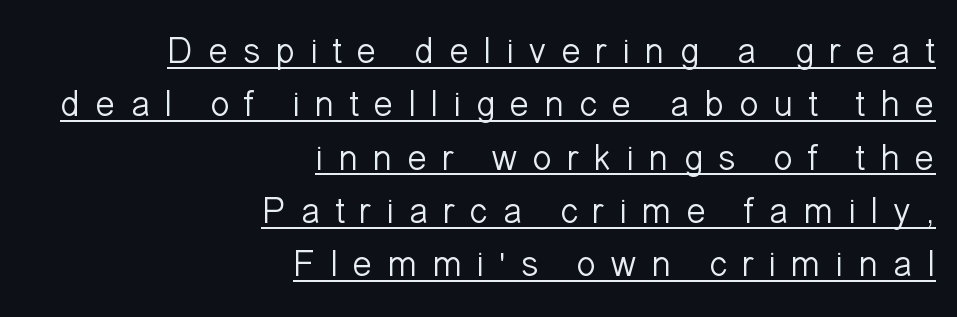
Is this a fixed-width face? No — the glyphs have proportional, varying widths. Regular leading. No heavy texture on the line: the type isn't bold. The ragged edge is on the left, which tells us the setting is flush right.
